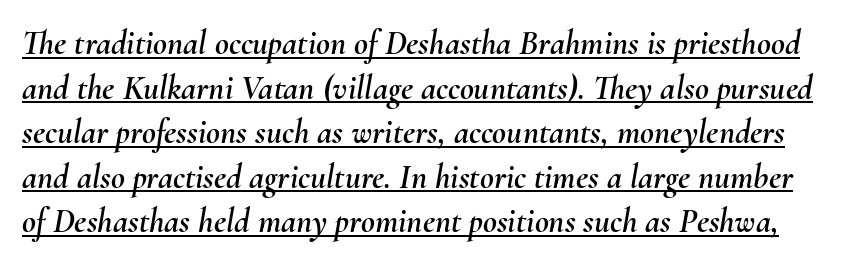
{"italic": "yes", "lean": "right", "slant_degrees": 10, "width": "normal", "stroke_contrast": "medium", "x_height": "small", "monospaced": "no", "underline": "yes", "line_spacing": "normal", "line_spacing_ratio": 1.31, "letter_spacing": "normal", "letter_spacing_em": 0.0, "glyph_px": 34}
